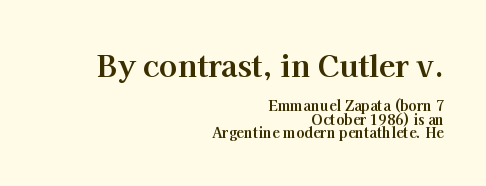
The image shows 30 px bold serif type, upright; set right-aligned, tight line spacing (0.95x), normal letter spacing, not underlined; the first (top) block is 2.14x larger; high stroke contrast and a medium x-height.
